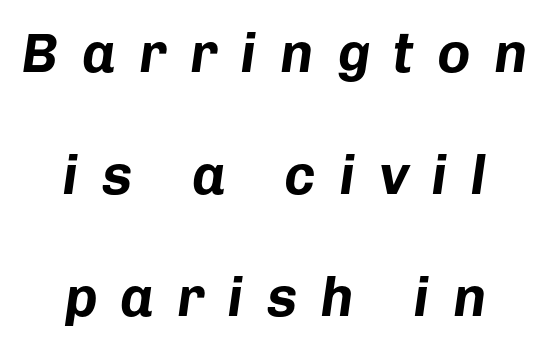
Compared with typical body copy, the letter spacing here is much looser. Think of a printed novel: that variable character pitch is what you see here. The paragraph has two soft edges and a firm central axis. Does the weight exceed regular? Yes, all the way to bold. Slant detected: the letters are inclined.
